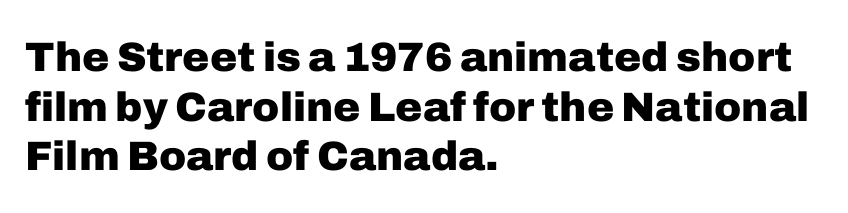
{"serif": "no", "italic": "no", "bold": "yes", "weight": "heavy", "width": "normal", "stroke_contrast": "low", "x_height": "medium", "monospaced": "no", "underline": "no", "align": "left", "line_spacing_ratio": 1.21, "letter_spacing": "normal", "letter_spacing_em": 0.0, "glyph_px": 41}
